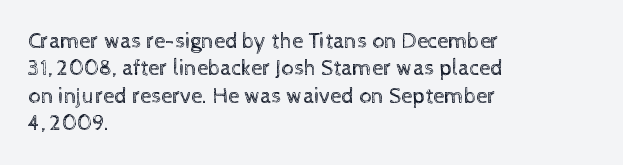
The image shows 22 px text type, upright; set left-aligned, line spacing 1.24x, normal letter spacing, not underlined.
